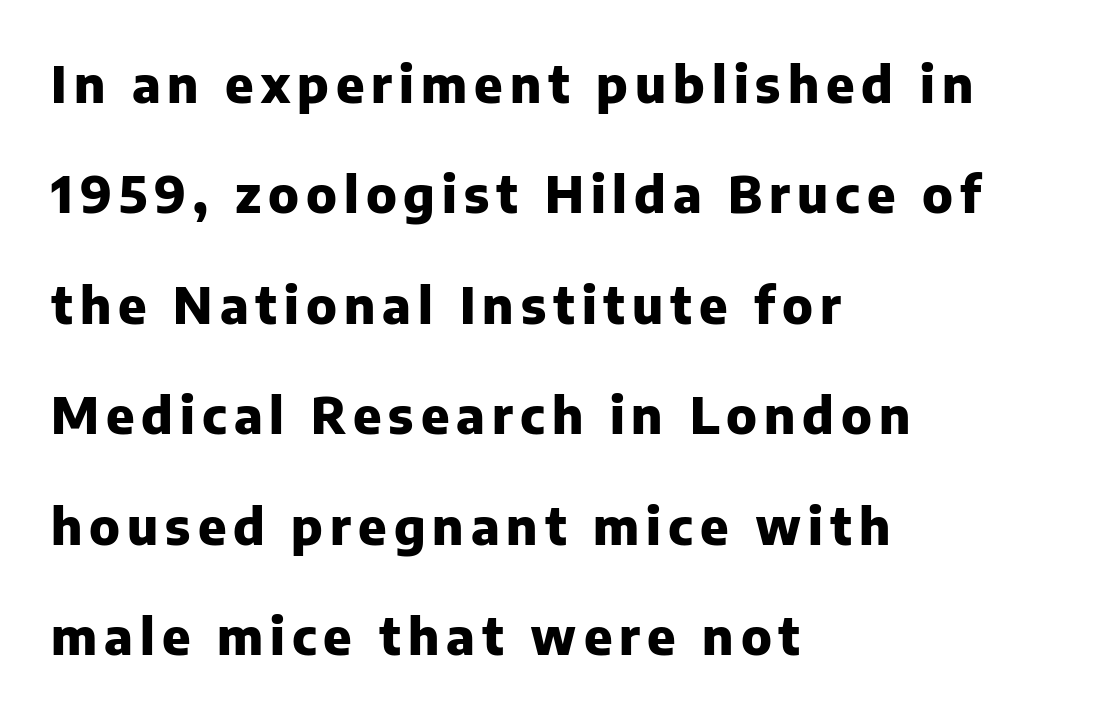
{"serif": "no", "italic": "no", "bold": "yes", "weight": "heavy", "width": "normal", "stroke_contrast": "low", "x_height": "medium", "monospaced": "no", "underline": "no", "align": "left", "line_spacing": "loose", "line_spacing_ratio": 2.21, "glyph_px": 50}
